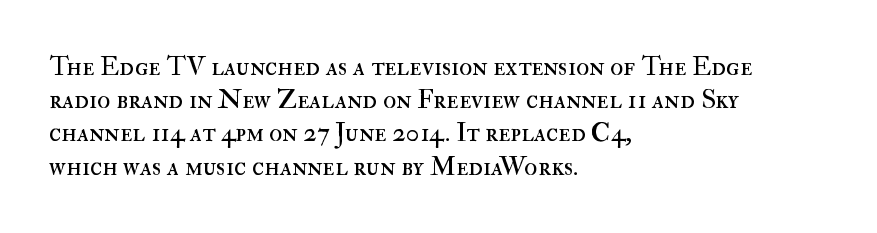
The zone under the glyphs is completely vacant. The passage is arranged the way most books set body copy — flush left. The type sits square on the baseline with zero lean. Weight: in the light-to-regular range. In terms of letterspacing, this is plain default setting.
